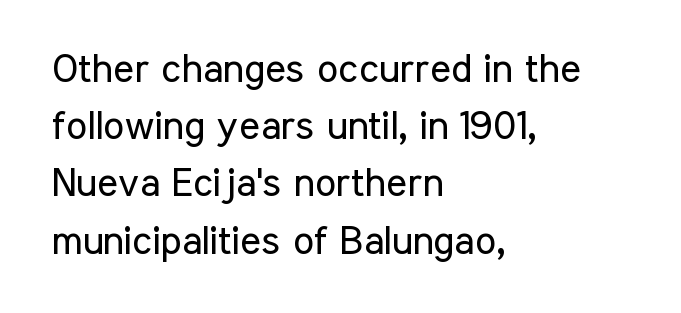
{"serif": "no", "italic": "no", "bold": "no", "weight": "regular", "width": "condensed", "stroke_contrast": "low", "x_height": "medium", "monospaced": "no", "underline": "no", "align": "left", "line_spacing": "normal", "line_spacing_ratio": 1.43, "letter_spacing": "normal", "letter_spacing_em": 0.0, "glyph_px": 40}
